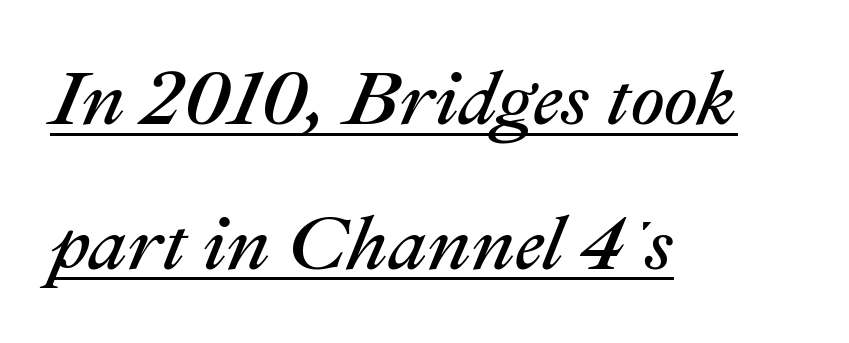
The image shows 77 px regular-weight type, italic (leaning right); set left-aligned, line spacing 1.88x, normal letter spacing, underlined; medium stroke contrast and a medium x-height.
